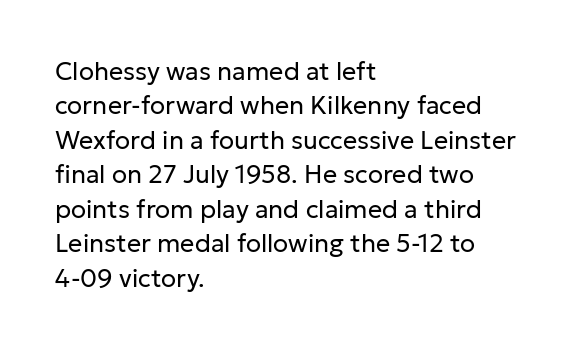
Spacing between characters is what you'd get straight out of the box. The passage shown is not underscored anywhere. The lines in this sample share a left origin and differ only in where they stop. The lines sit at an ordinary, default distance from one another. Is the type heavy? It reads as light-to-regular instead.
